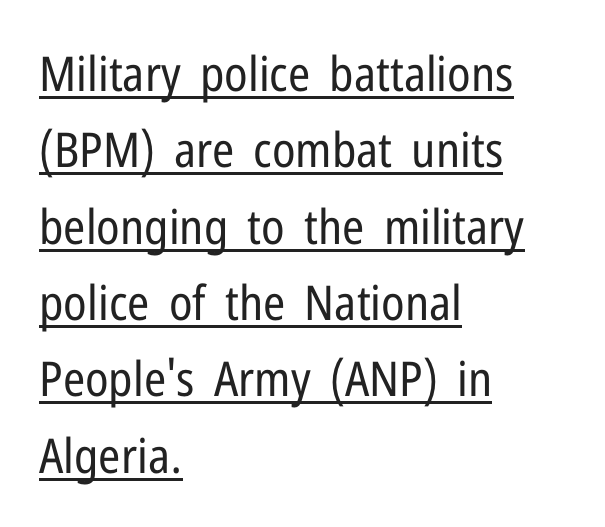
The image shows 48 px regular-weight, condensed sans-serif type, upright; set left-aligned, normal line spacing (1.59x), normal letter spacing, underlined; low stroke contrast and a medium x-height.
